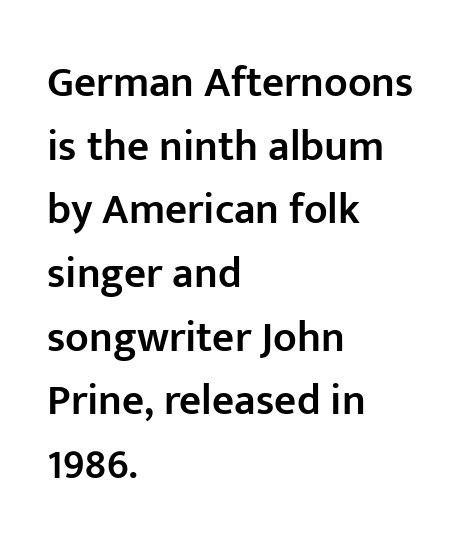
{"serif": "no", "italic": "no", "bold": "semi", "weight": "semibold", "width": "normal", "stroke_contrast": "low", "x_height": "medium", "monospaced": "no", "underline": "no", "align": "left", "line_spacing": "normal", "line_spacing_ratio": 1.48, "letter_spacing": "normal", "letter_spacing_em": 0.0, "glyph_px": 43}
